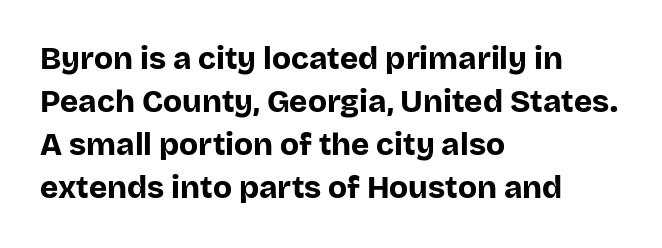
{"serif": "no", "italic": "no", "bold": "yes", "weight": "bold", "width": "normal", "stroke_contrast": "low", "x_height": "large", "monospaced": "no", "underline": "no", "align": "left", "line_spacing": "normal", "line_spacing_ratio": 1.39, "letter_spacing": "normal", "letter_spacing_em": 0.0, "glyph_px": 31}
